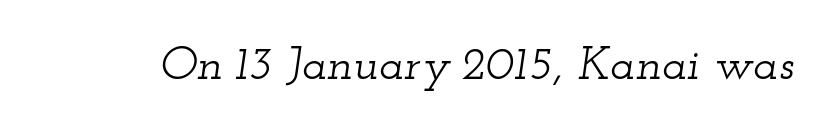
The image shows 47 px wide serif type, italic (leaning right); set normal letter spacing, not underlined; low stroke contrast and a small x-height.
